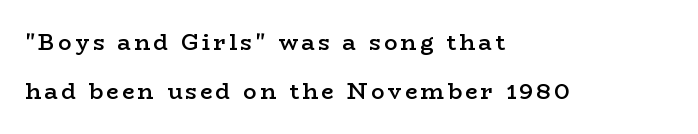
The image shows 22 px text type, upright; set left-aligned, loose line spacing (2.21x), not underlined.
